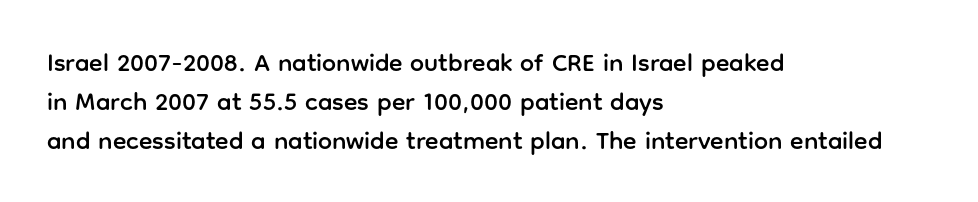
The horizontal fit of the characters is conventional and even. The passage shown stacks its lines at a standard gap. The letters stand straight up with perfectly vertical stems. Descender tails drop into unmarked territory. Is the block centered? No — it sits flush against the left margin.
